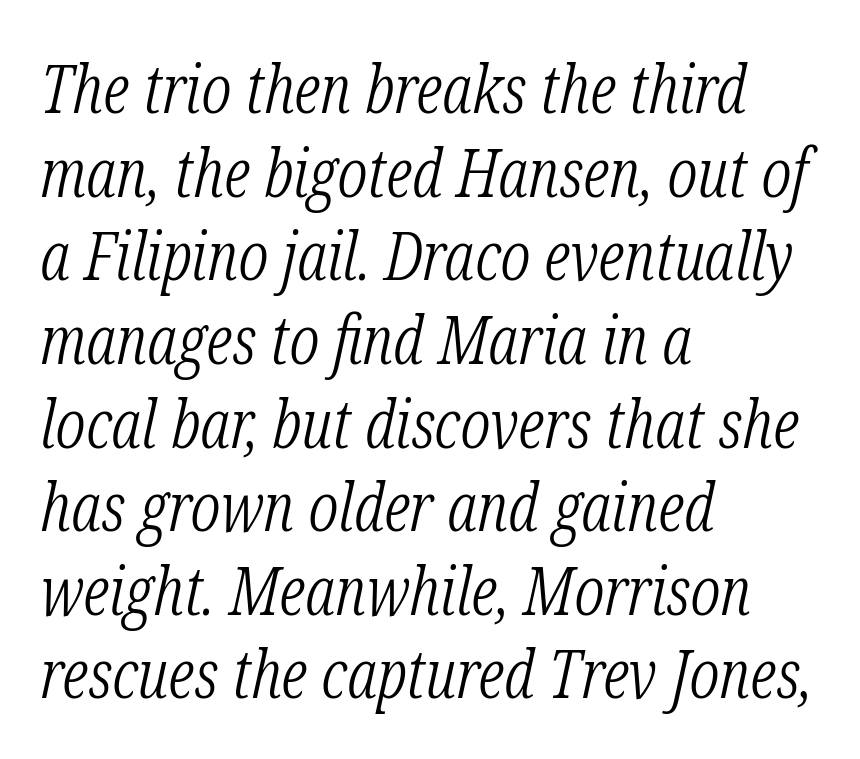
{"serif": "yes", "italic": "yes", "lean": "right", "slant_degrees": 12, "bold": "no", "weight": "light", "width": "condensed", "stroke_contrast": "low", "x_height": "medium", "monospaced": "no", "underline": "no", "align": "left", "line_spacing_ratio": 1.23, "letter_spacing": "normal", "letter_spacing_em": 0.0, "glyph_px": 68}
